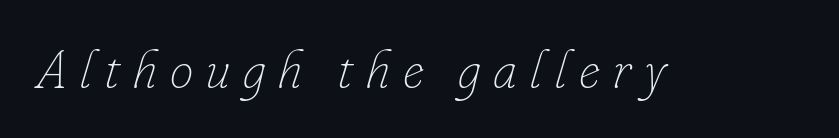
The font's italic variant was chosen for this text. The letterforms sit at book weight or below. Descenders hang freely into open space. The tracking reads as deliberately expanded to a designer's eye. Character widths vary here, with narrow letters taking less room than wide ones.
